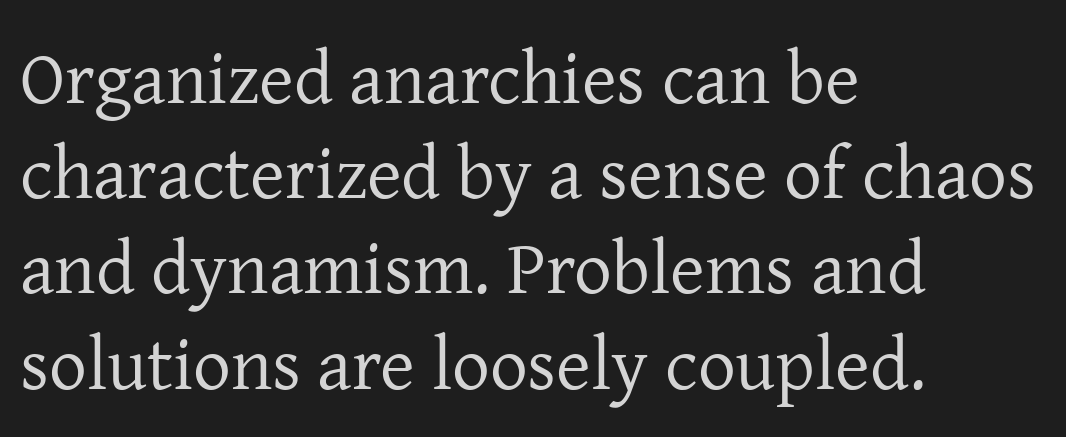
The image shows 75 px regular-weight serif type, upright; set left-aligned, normal line spacing (1.27x), normal letter spacing, not underlined; low stroke contrast and a medium x-height.
